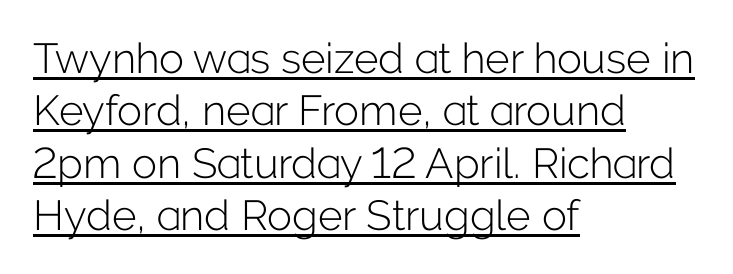
Q: Is the text bold? A: No.
Q: Is the text italic (slanted)? A: No, it is upright.
Q: Is the typeface a serif or a sans-serif typeface? A: Sans-serif.
Q: Is the text underlined? A: Yes.
Q: How is the paragraph aligned? A: Left-aligned.
Q: Is the spacing between letters normal or unusually wide? A: Normal.
Q: Is the spacing between lines tight, normal or loose? A: Normal.
Q: Width (condensed, normal, or wide)? A: Normal.
Q: Stroke contrast? A: Low.
Q: x-height? A: Medium.
Q: Monospaced? A: No.
